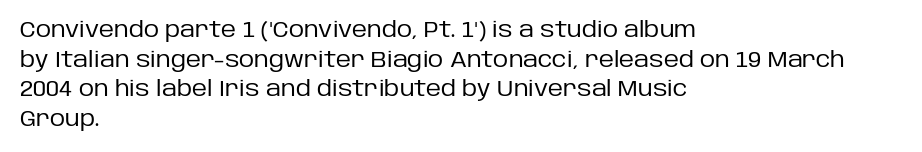
{"italic": "no", "bold": "no", "underline": "no", "align": "left", "line_spacing": "normal", "line_spacing_ratio": 1.41, "letter_spacing": "normal", "letter_spacing_em": 0.0, "glyph_px": 21}
